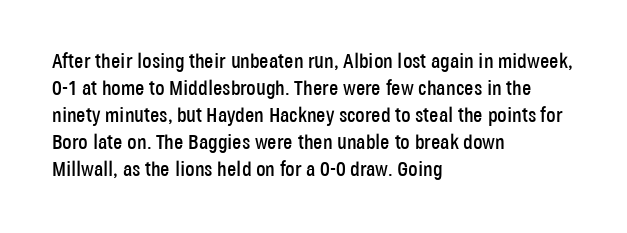
{"italic": "no", "underline": "no", "align": "left", "line_spacing": "normal", "line_spacing_ratio": 1.29, "letter_spacing": "normal", "letter_spacing_em": 0.0, "glyph_px": 21}
